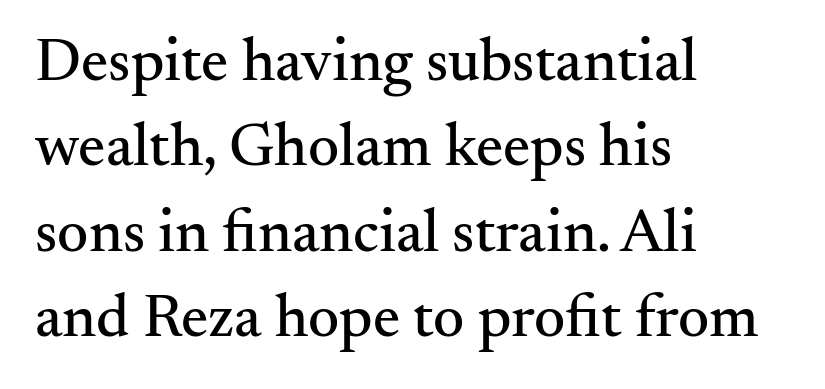
This sample keeps an unexceptional amount of space between lines. Just letters on the line, the space beneath them empty. Vertical strokes here are truly vertical. All the whitespace from short lines collects on the right. Compared with typical body copy, the letter spacing here is the same.
